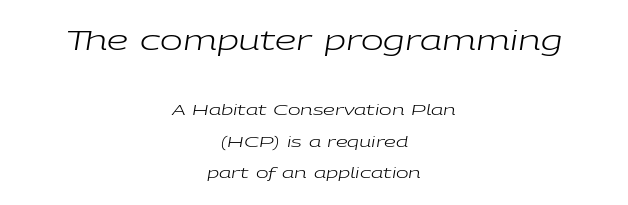
The image shows 27 px text type, italic (leaning right); set centered, loose line spacing (2.07x), normal letter spacing, not underlined; the first (top) block is 1.8x larger.
